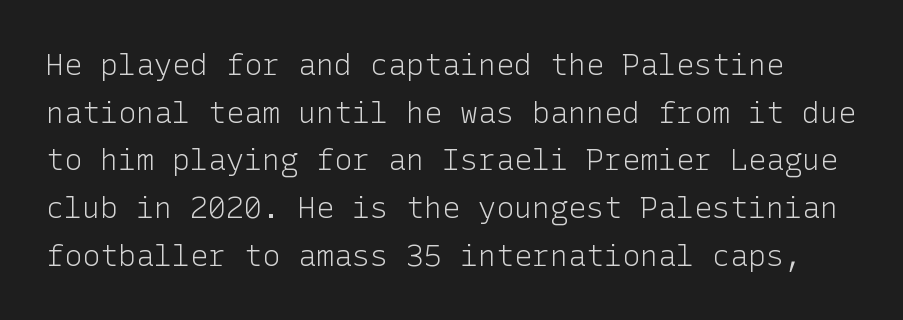
{"serif": "no", "italic": "no", "bold": "no", "weight": "light", "width": "normal", "stroke_contrast": "low", "x_height": "medium", "underline": "no", "line_spacing": "normal", "line_spacing_ratio": 1.59, "letter_spacing": "normal", "letter_spacing_em": 0.0, "glyph_px": 30}
